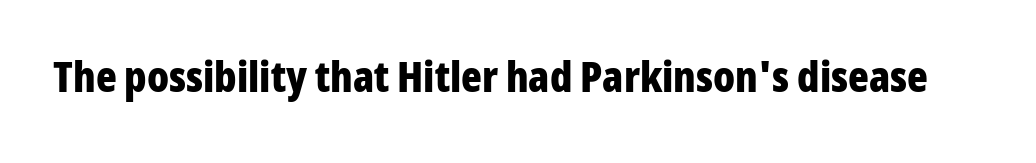
The strokes are fattened all the way to bold. Beneath every word, the page is bare. Between one letter and the next there's only the usual sliver of space. These lines are composed in type without serifs.
